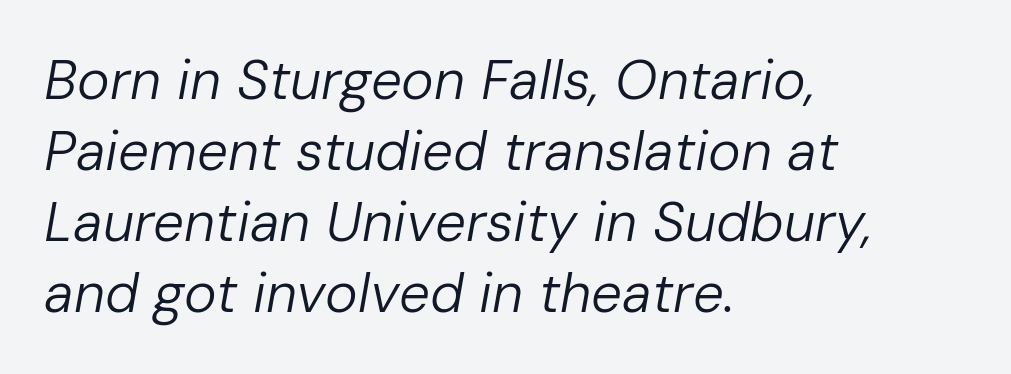
Compared with a centered layout, this one pins lines to the left instead. Italic: yes, the glyphs are oblique. The string is rendered with underlining switched off. Inter-character spacing is left at the font's built-in metrics.
